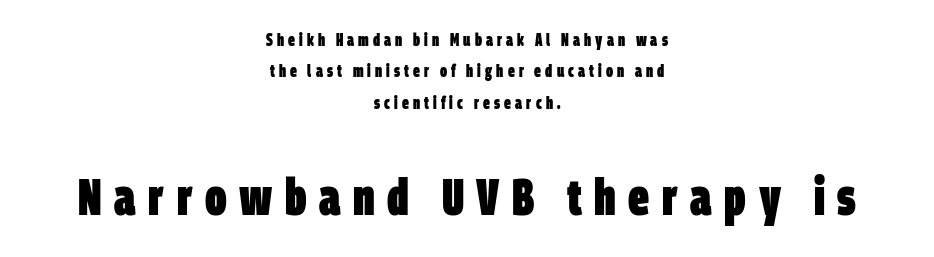
Q: Is the text bold? A: Yes.
Q: Is the typeface a serif or a sans-serif typeface? A: Sans-serif.
Q: Is the text underlined? A: No.
Q: How is the paragraph aligned? A: Centered.
Q: Is the spacing between letters normal or unusually wide? A: Unusually wide.
Q: Which block of text is set in a larger size, the first (top) or the second (bottom)? A: The second (bottom) one.
Q: Width (condensed, normal, or wide)? A: Condensed.
Q: Stroke contrast? A: Low.
Q: x-height? A: Large.
Q: Monospaced? A: No.
